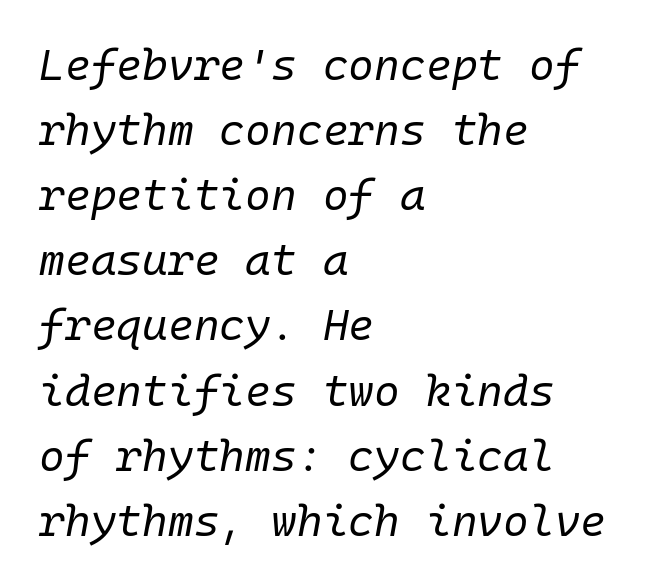
Does the lettering tilt? It does — this is italic. Baseline-to-baseline distance is the conventional proportion of letter height. Lines of text with bare space underneath. Caption: standard tracking, unaltered. Heaviness? Minimal to ordinary, like unemphasized prose.
